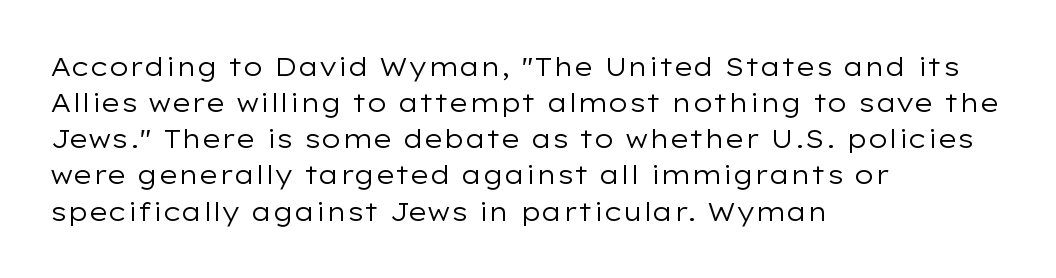
The image shows 26 px text type, upright; set left-aligned, normal line spacing (1.39x), normal letter spacing, not underlined.
